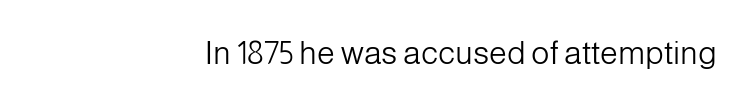
The face used here is a sans, in the tradition of grotesques and geometrics. These lines are rendered in a variable-pitch font. This rendering features lettering with no underline. Standard letterfit; no display-style spreading of the glyphs. The passage shown is not bold in any degree.
